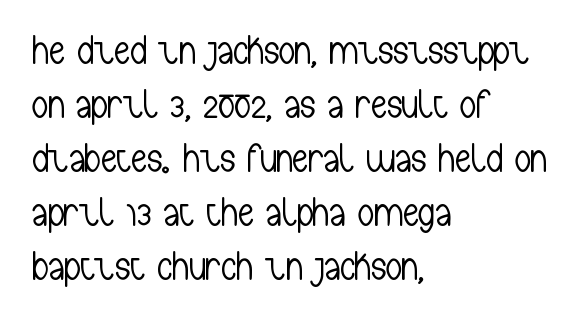
Compared with a centered layout, this one pins lines to the left instead. No italicization has been applied; the sample stays upright. The type is set solid horizontally, with unmodified tracking. Looks like regular typesetting: each glyph gets only the width it needs. The passage shown is not bold in any degree. The font family rendered here belongs to the sans-serif group.
